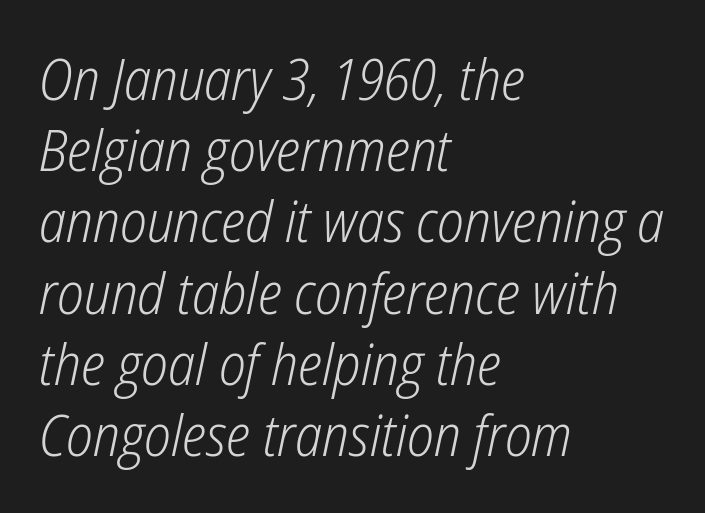
Spacing between characters is what you'd get straight out of the box. Underline: absent. Italic? Definitely — the glyphs are oblique. The space between consecutive lines is moderate.
